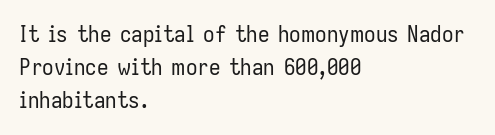
Does extra space separate the letters? No, they use regular spacing. The rendering anchors every line to the left-hand side. The axis of the letterforms is exactly vertical. These lines sit exactly where default settings would place them. Ink coverage per letter is moderate at most. Bare-footed words on every line.
